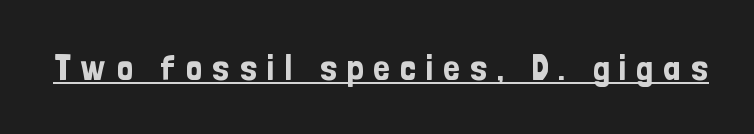
When letters stand straight like this, we call the style roman or upright. Examine the stroke ends and you'll find no serifs. Underline: present. The gaps between neighbouring characters are conspicuously large. These lines are rendered in a variable-pitch font.
